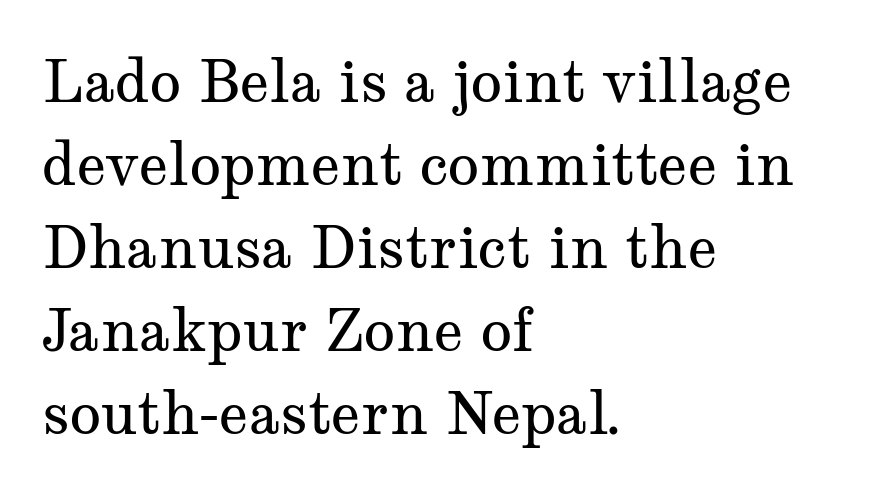
The image shows 58 px regular-weight, wide serif type, upright; set left-aligned, normal line spacing (1.43x), normal letter spacing, not underlined; medium stroke contrast and a medium x-height.
